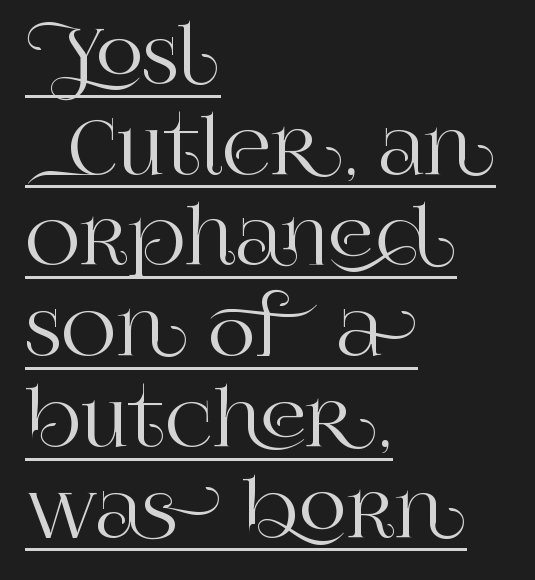
Q: Is the text italic (slanted)? A: No, it is upright.
Q: Is the typeface a serif or a sans-serif typeface? A: Serif.
Q: Is the text underlined? A: Yes.
Q: How is the paragraph aligned? A: Left-aligned.
Q: Is the spacing between letters normal or unusually wide? A: Normal.
Q: Width (condensed, normal, or wide)? A: Normal.
Q: Stroke contrast? A: High.
Q: x-height? A: Large.
Q: Monospaced? A: No.
